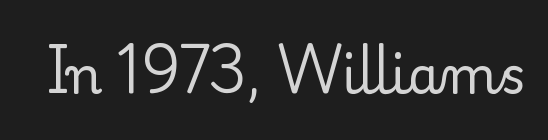
Q: Is the text bold? A: No.
Q: Is the text italic (slanted)? A: No, it is upright.
Q: Is the typeface a serif or a sans-serif typeface? A: Serif.
Q: Is the text underlined? A: No.
Q: Is the spacing between letters normal or unusually wide? A: Normal.
Q: Width (condensed, normal, or wide)? A: Normal.
Q: Stroke contrast? A: Low.
Q: x-height? A: Small.
Q: Monospaced? A: No.
